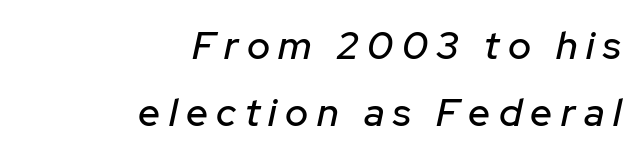
These lines were composed using italics. This sample has the flowing, uneven cadence of proportional lettering. Tracking value appears strongly positive — letters spread wide. Lines of text with bare space underneath.
